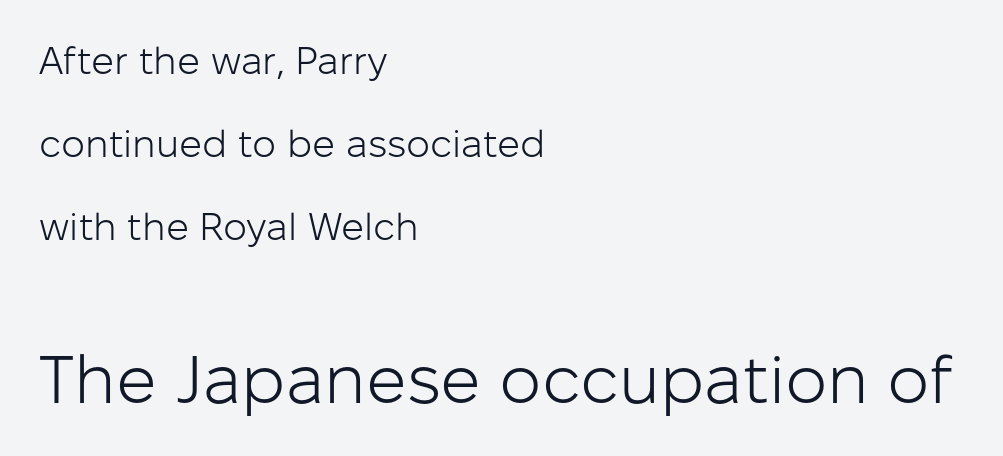
Q: Is the text bold? A: No.
Q: Is the text italic (slanted)? A: No, it is upright.
Q: Is the typeface a serif or a sans-serif typeface? A: Sans-serif.
Q: Is the text underlined? A: No.
Q: How is the paragraph aligned? A: Left-aligned.
Q: Is the spacing between letters normal or unusually wide? A: Normal.
Q: Is the spacing between lines tight, normal or loose? A: Loose.
Q: Which block of text is set in a larger size, the first (top) or the second (bottom)? A: The second (bottom) one.
Q: Width (condensed, normal, or wide)? A: Normal.
Q: Stroke contrast? A: Low.
Q: x-height? A: Medium.
Q: Monospaced? A: No.
